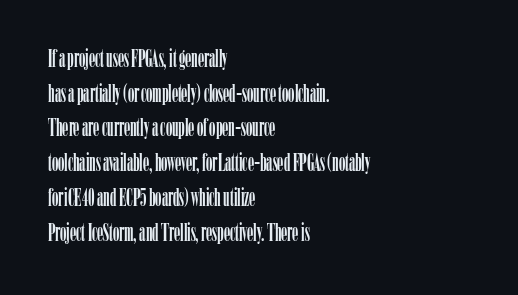
Q: Is the text italic (slanted)? A: No, it is upright.
Q: Is the text underlined? A: No.
Q: How is the paragraph aligned? A: Left-aligned.
Q: Is the spacing between letters normal or unusually wide? A: Normal.
Q: Is the spacing between lines tight, normal or loose? A: Normal.
